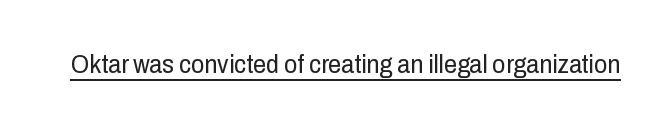
{"italic": "no", "bold": "no", "underline": "yes", "letter_spacing": "normal", "letter_spacing_em": 0.0, "glyph_px": 26}
